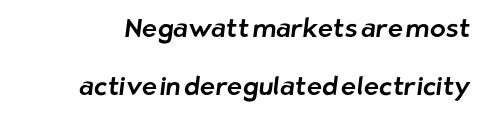
The image shows 26 px text type; set loose line spacing (2.22x), normal letter spacing, not underlined.
